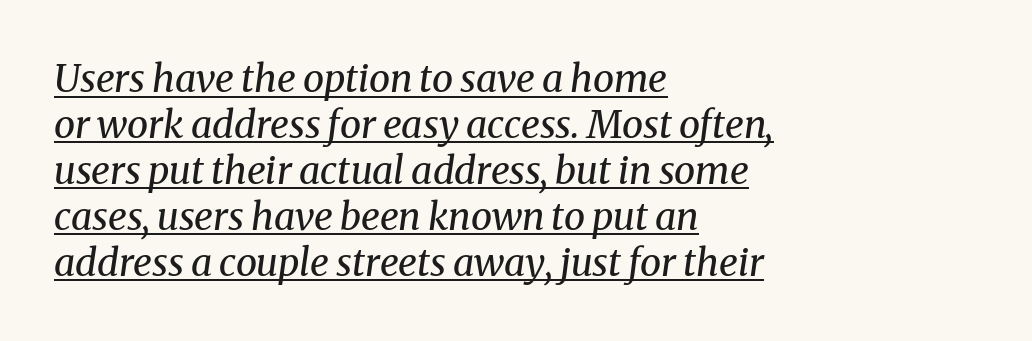
The image shows 38 px regular-weight serif type, italic (leaning right); set left-aligned, line spacing 1.21x, normal letter spacing, underlined; medium stroke contrast and a medium x-height.
